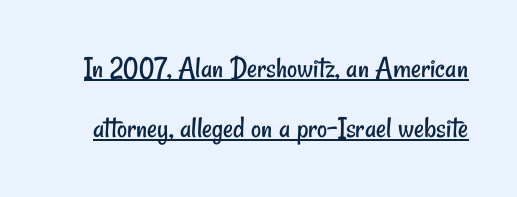
{"serif": "no", "bold": "no", "weight": "regular", "width": "condensed", "stroke_contrast": "low", "x_height": "small", "monospaced": "no", "underline": "yes", "line_spacing": "loose", "line_spacing_ratio": 1.94, "letter_spacing": "normal", "letter_spacing_em": 0.0, "glyph_px": 31}
